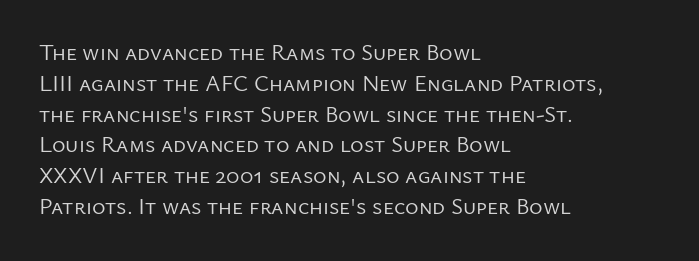
{"italic": "no", "bold": "no", "underline": "no", "align": "left", "line_spacing": "normal", "line_spacing_ratio": 1.34, "letter_spacing": "normal", "letter_spacing_em": 0.0, "glyph_px": 23}
